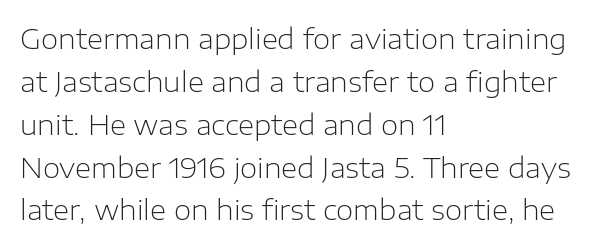
The image shows 28 px light sans-serif type, upright; set left-aligned, normal line spacing (1.53x), normal letter spacing, not underlined; low stroke contrast and a medium x-height.
